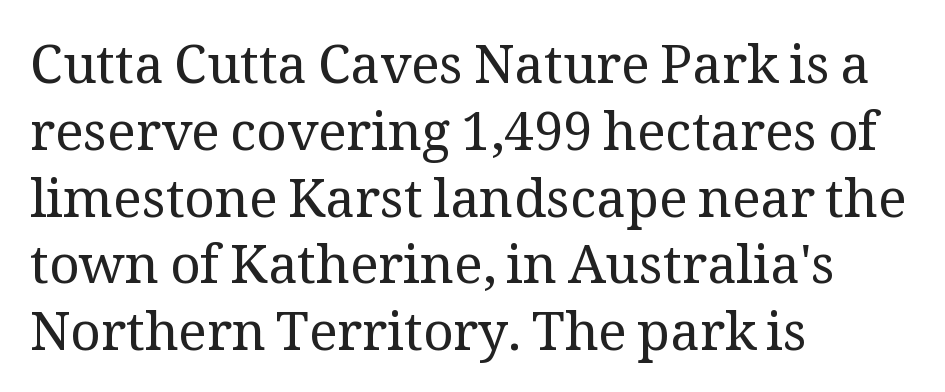
Q: Is the text bold? A: No.
Q: Is the text italic (slanted)? A: No, it is upright.
Q: Is the typeface a serif or a sans-serif typeface? A: Serif.
Q: Is the text underlined? A: No.
Q: How is the paragraph aligned? A: Left-aligned.
Q: Is the spacing between letters normal or unusually wide? A: Normal.
Q: Is the spacing between lines tight, normal or loose? A: Normal.
Q: Width (condensed, normal, or wide)? A: Normal.
Q: Stroke contrast? A: Medium.
Q: x-height? A: Medium.
Q: Monospaced? A: No.
